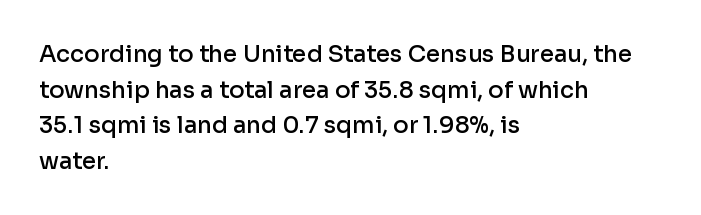
{"italic": "no", "bold": "semi", "underline": "no", "align": "left", "line_spacing": "normal", "line_spacing_ratio": 1.55, "letter_spacing": "normal", "letter_spacing_em": 0.0, "glyph_px": 23}
